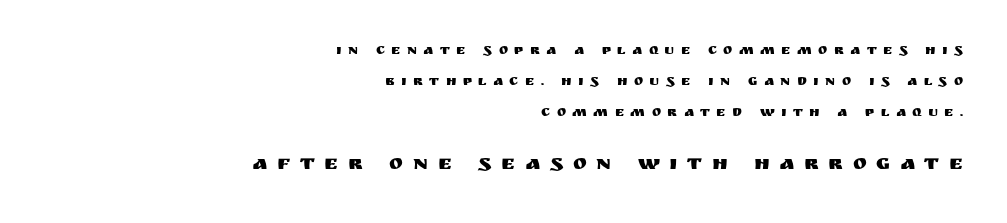
The image shows 21 px text type, upright; set right-aligned, loose line spacing (2.22x), unusually wide letter spacing (+0.46 em), not underlined; the second (bottom) block is 1.5x larger.
